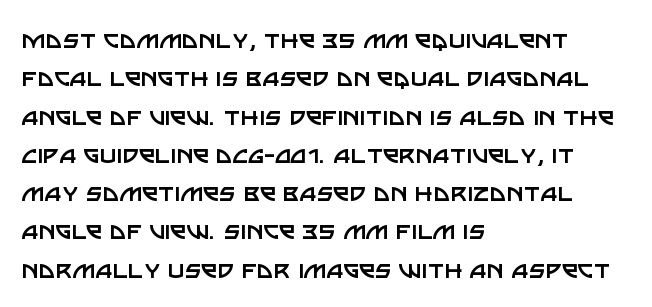
{"serif": "no", "italic": "no", "bold": "no", "weight": "regular", "width": "normal", "stroke_contrast": "low", "x_height": "large", "monospaced": "no", "underline": "no", "align": "left", "line_spacing": "normal", "line_spacing_ratio": 1.32, "letter_spacing": "normal", "letter_spacing_em": 0.0, "glyph_px": 29}
